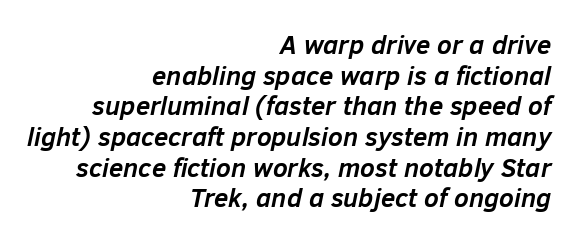
{"italic": "yes", "lean": "right", "slant_degrees": 12, "bold": "yes", "underline": "no", "align": "right", "line_spacing_ratio": 1.18, "letter_spacing": "normal", "letter_spacing_em": 0.0, "glyph_px": 26}
